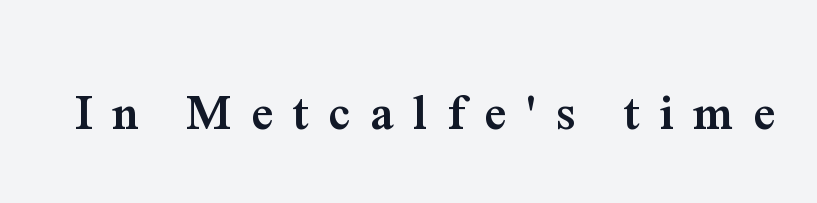
{"serif": "yes", "italic": "no", "bold": "yes", "weight": "semibold", "width": "normal", "stroke_contrast": "medium", "x_height": "medium", "monospaced": "no", "underline": "no", "letter_spacing": "wide", "letter_spacing_em": 0.4, "glyph_px": 49}
